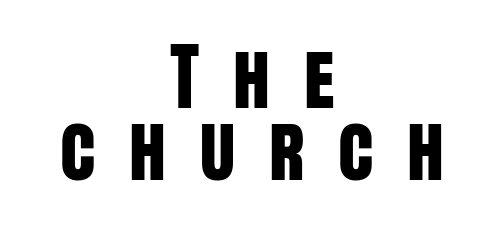
Q: Is the text italic (slanted)? A: No, it is upright.
Q: Is the typeface a serif or a sans-serif typeface? A: Sans-serif.
Q: Is the text underlined? A: No.
Q: How is the paragraph aligned? A: Centered.
Q: Is the spacing between letters normal or unusually wide? A: Unusually wide.
Q: Is the spacing between lines tight, normal or loose? A: Tight.
Q: Width (condensed, normal, or wide)? A: Condensed.
Q: Stroke contrast? A: Low.
Q: x-height? A: Large.
Q: Monospaced? A: No.
